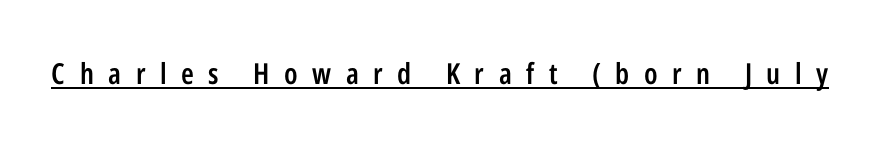
The image shows 29 px semibold, condensed sans-serif type, upright; set unusually wide letter spacing (+0.5 em), underlined; low stroke contrast and a medium x-height.
